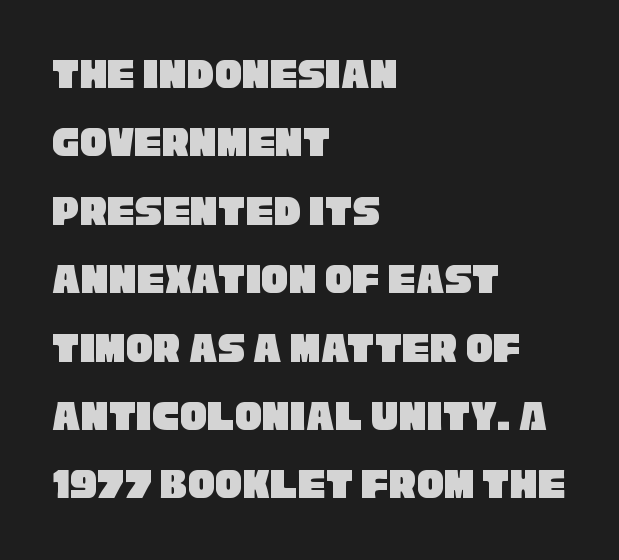
{"serif": "no", "width": "condensed", "stroke_contrast": "low", "x_height": "large", "monospaced": "no", "underline": "no", "align": "left", "line_spacing": "normal", "line_spacing_ratio": 1.52, "letter_spacing": "normal", "letter_spacing_em": 0.0, "glyph_px": 45}
